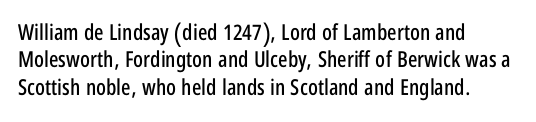
Q: Is the text italic (slanted)? A: No, it is upright.
Q: Is the text underlined? A: No.
Q: How is the paragraph aligned? A: Left-aligned.
Q: Is the spacing between letters normal or unusually wide? A: Normal.
Q: Is the spacing between lines tight, normal or loose? A: Normal.
